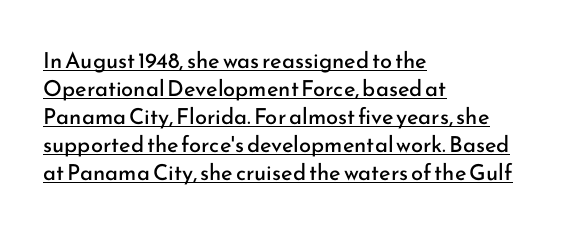
{"italic": "no", "bold": "no", "underline": "yes", "align": "left", "line_spacing": "normal", "line_spacing_ratio": 1.27, "letter_spacing": "normal", "letter_spacing_em": 0.0, "glyph_px": 22}
